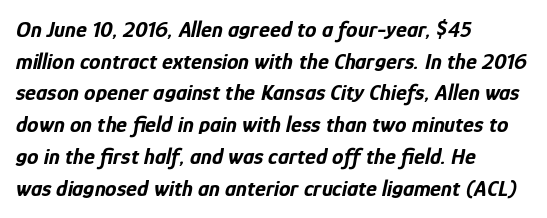
The image shows 23 px bold type, italic (leaning right); set left-aligned, normal line spacing (1.38x), normal letter spacing, not underlined.
